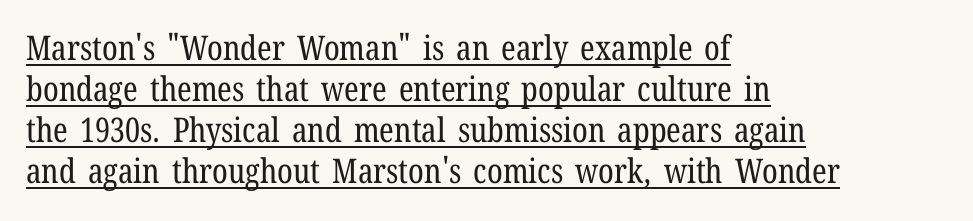
Q: Is the text bold? A: No.
Q: Is the text italic (slanted)? A: No, it is upright.
Q: Is the typeface a serif or a sans-serif typeface? A: Serif.
Q: Is the text underlined? A: Yes.
Q: How is the paragraph aligned? A: Left-aligned.
Q: Is the spacing between letters normal or unusually wide? A: Normal.
Q: Width (condensed, normal, or wide)? A: Condensed.
Q: Stroke contrast? A: Low.
Q: x-height? A: Medium.
Q: Monospaced? A: No.
